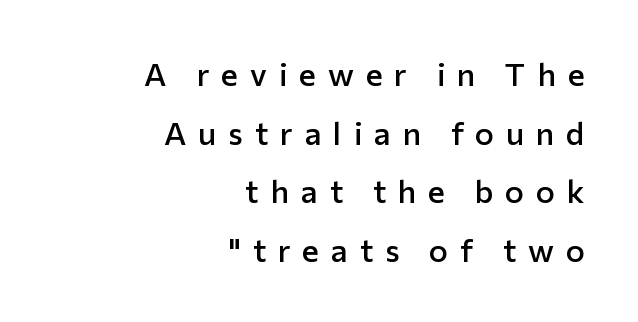
The image shows 32 px semibold sans-serif type, upright; set right-aligned, line spacing 1.83x, unusually wide letter spacing (+0.37 em), not underlined; low stroke contrast and a medium x-height.
